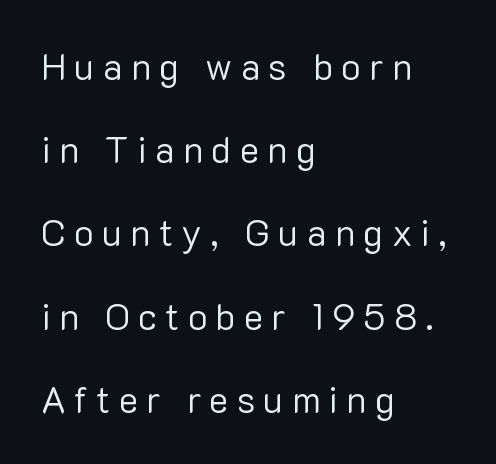
Underline: absent. You can tell from the bare stems that sans-serif type was used. This sample has the flowing, uneven cadence of proportional lettering. The compositor pushed each line to the left boundary. The font is comparable to plain body text, perhaps lighter.
